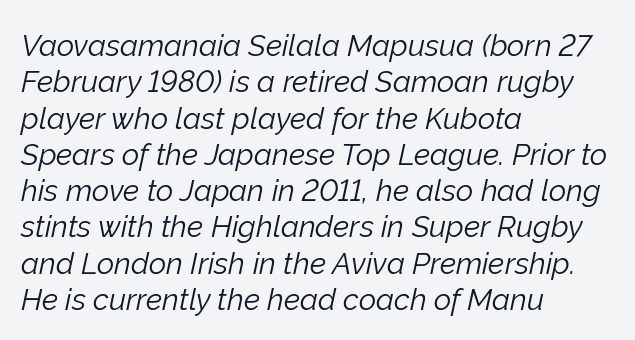
Q: Is the text bold? A: No.
Q: Is the text italic (slanted)? A: Yes, it leans right by about 12 degrees.
Q: Is the text underlined? A: No.
Q: How is the paragraph aligned? A: Left-aligned.
Q: Is the spacing between letters normal or unusually wide? A: Normal.
Q: Width (condensed, normal, or wide)? A: Normal.
Q: Stroke contrast? A: Low.
Q: x-height? A: Medium.
Q: Monospaced? A: No.
